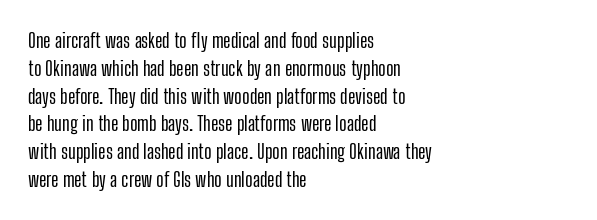
Q: Is the text italic (slanted)? A: No, it is upright.
Q: Is the text underlined? A: No.
Q: How is the paragraph aligned? A: Left-aligned.
Q: Is the spacing between letters normal or unusually wide? A: Normal.
Q: Is the spacing between lines tight, normal or loose? A: Normal.
